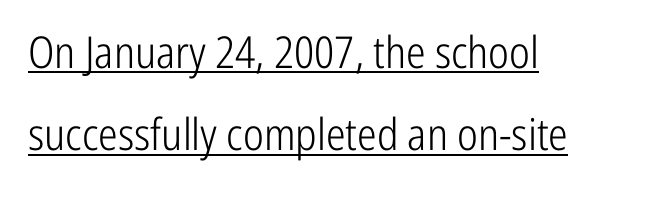
Q: Is the text bold? A: No.
Q: Is the text italic (slanted)? A: No, it is upright.
Q: Is the typeface a serif or a sans-serif typeface? A: Sans-serif.
Q: Is the text underlined? A: Yes.
Q: How is the paragraph aligned? A: Left-aligned.
Q: Is the spacing between letters normal or unusually wide? A: Normal.
Q: Width (condensed, normal, or wide)? A: Condensed.
Q: Stroke contrast? A: Low.
Q: x-height? A: Medium.
Q: Monospaced? A: No.
